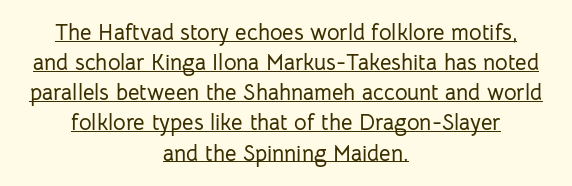
{"italic": "no", "underline": "yes", "align": "center", "line_spacing": "normal", "line_spacing_ratio": 1.37, "letter_spacing": "normal", "letter_spacing_em": 0.0, "glyph_px": 22}
